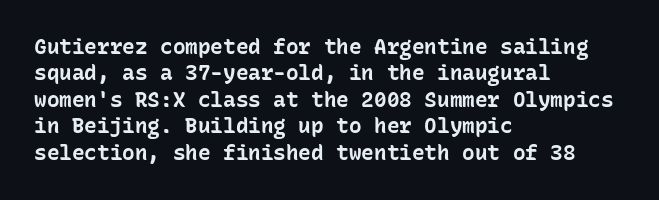
{"italic": "no", "bold": "yes", "underline": "no", "align": "left", "line_spacing": "normal", "line_spacing_ratio": 1.26, "letter_spacing": "normal", "letter_spacing_em": 0.0, "glyph_px": 21}
